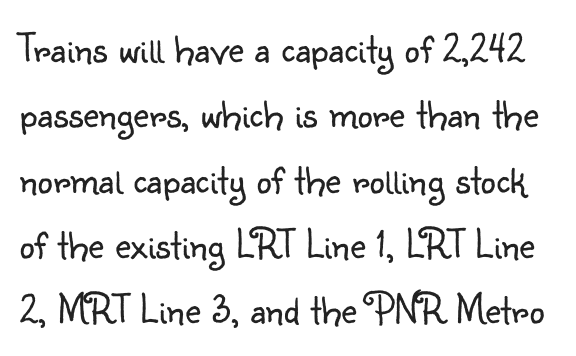
Q: Is the text bold? A: No.
Q: Is the text italic (slanted)? A: No, it is upright.
Q: Is the typeface a serif or a sans-serif typeface? A: Sans-serif.
Q: Is the text underlined? A: No.
Q: Is the spacing between letters normal or unusually wide? A: Normal.
Q: Is the spacing between lines tight, normal or loose? A: Normal.
Q: Width (condensed, normal, or wide)? A: Normal.
Q: Stroke contrast? A: Low.
Q: x-height? A: Small.
Q: Monospaced? A: No.
